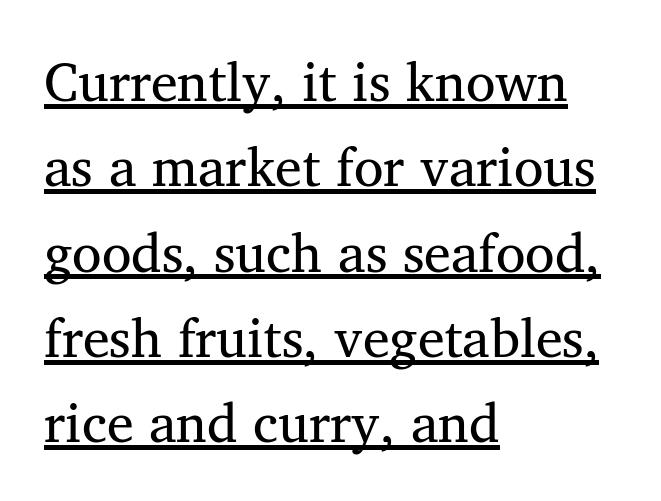
Q: Is the text bold? A: No.
Q: Is the text italic (slanted)? A: No, it is upright.
Q: Is the typeface a serif or a sans-serif typeface? A: Serif.
Q: Is the text underlined? A: Yes.
Q: How is the paragraph aligned? A: Left-aligned.
Q: Is the spacing between letters normal or unusually wide? A: Normal.
Q: Is the spacing between lines tight, normal or loose? A: Normal.
Q: Width (condensed, normal, or wide)? A: Normal.
Q: Stroke contrast? A: Medium.
Q: x-height? A: Medium.
Q: Monospaced? A: No.
